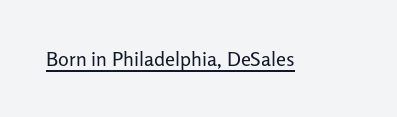
{"italic": "no", "bold": "no", "underline": "yes", "letter_spacing": "normal", "letter_spacing_em": 0.0, "glyph_px": 20}
